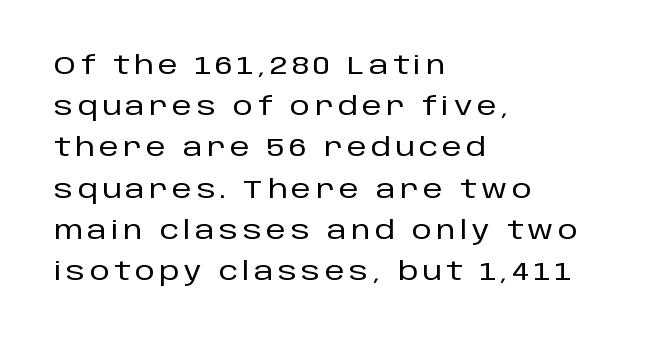
The image shows 25 px text type, upright; set left-aligned, normal line spacing (1.65x), not underlined.
